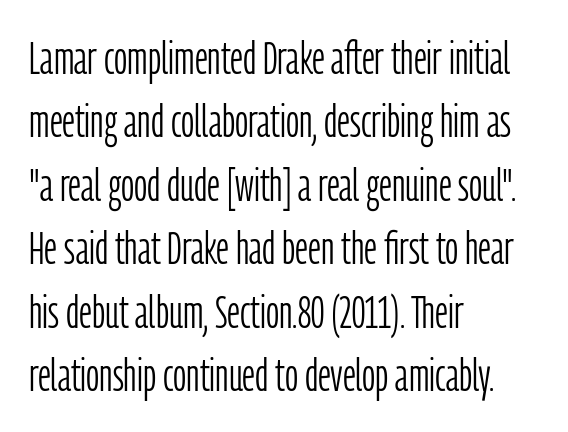
The line texture is even and compact thanks to regular tracking. The typeface has the unassuming heft of standard copy or less. This sample uses a sans-serif face. This is the regular roman posture of the typeface.
